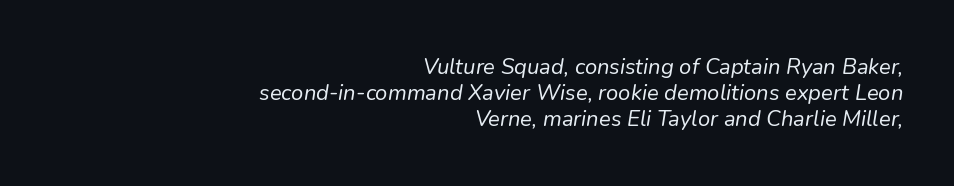
Q: Is the text bold? A: No.
Q: Is the text italic (slanted)? A: Yes, it leans right by about 9 degrees.
Q: Is the text underlined? A: No.
Q: How is the paragraph aligned? A: Right-aligned.
Q: Is the spacing between letters normal or unusually wide? A: Normal.
